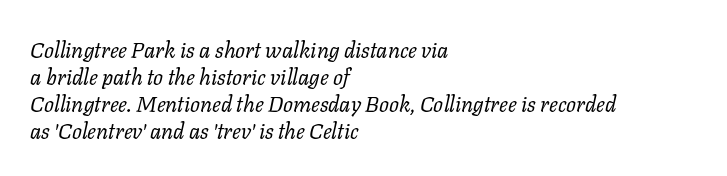
Heaviness? Minimal to ordinary, like unemphasized prose. Leftover space on each line is placed entirely after the last word. The string is rendered with underlining switched off. It's the slanting kind of type. Default kerning and tracking; the words read as compact shapes.
